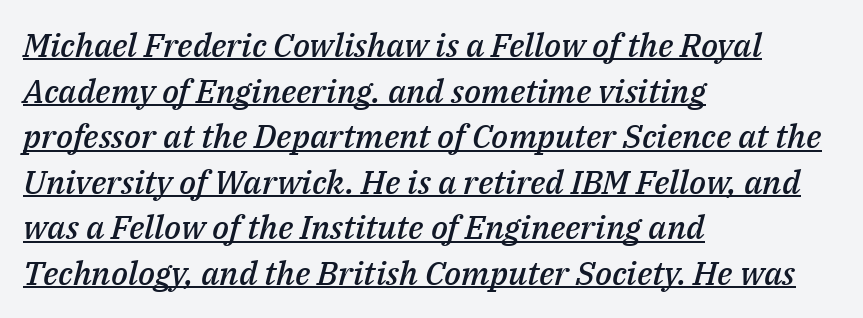
Q: Is the text bold? A: Semi-bold.
Q: Is the text italic (slanted)? A: Yes, it leans right by about 14 degrees.
Q: Is the text underlined? A: Yes.
Q: How is the paragraph aligned? A: Left-aligned.
Q: Is the spacing between letters normal or unusually wide? A: Normal.
Q: Is the spacing between lines tight, normal or loose? A: Normal.
Q: Width (condensed, normal, or wide)? A: Normal.
Q: Stroke contrast? A: Medium.
Q: x-height? A: Medium.
Q: Monospaced? A: No.
